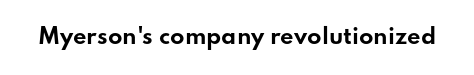
Q: Is the text bold? A: Yes.
Q: Is the text italic (slanted)? A: No, it is upright.
Q: Is the text underlined? A: No.
Q: Is the spacing between letters normal or unusually wide? A: Normal.
